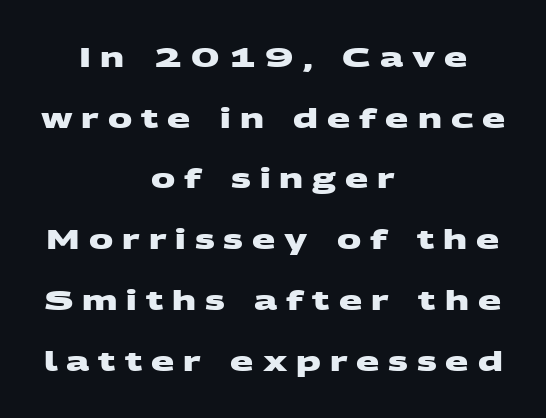
The image shows 27 px bold type; set centered, loose line spacing (2.25x), unusually wide letter spacing (+0.33 em), not underlined.
